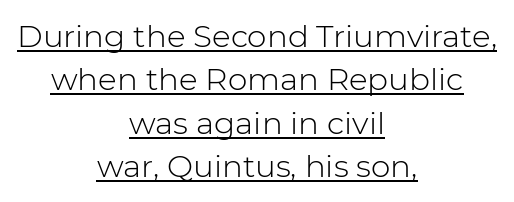
Q: Is the text bold? A: No.
Q: Is the text italic (slanted)? A: No, it is upright.
Q: Is the typeface a serif or a sans-serif typeface? A: Sans-serif.
Q: Is the text underlined? A: Yes.
Q: How is the paragraph aligned? A: Centered.
Q: Is the spacing between letters normal or unusually wide? A: Normal.
Q: Is the spacing between lines tight, normal or loose? A: Normal.
Q: Width (condensed, normal, or wide)? A: Normal.
Q: Stroke contrast? A: Low.
Q: x-height? A: Medium.
Q: Monospaced? A: No.
